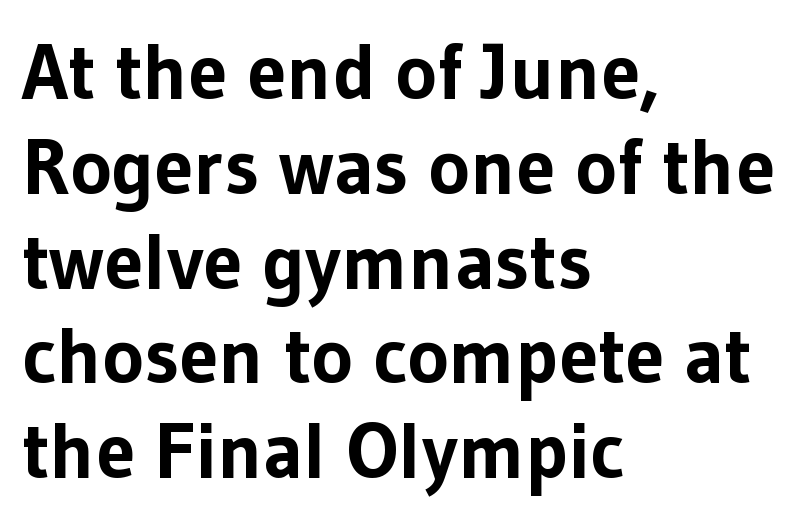
The image shows 79 px bold sans-serif type, upright; set left-aligned, line spacing 1.2x, normal letter spacing, not underlined; low stroke contrast and a medium x-height.
